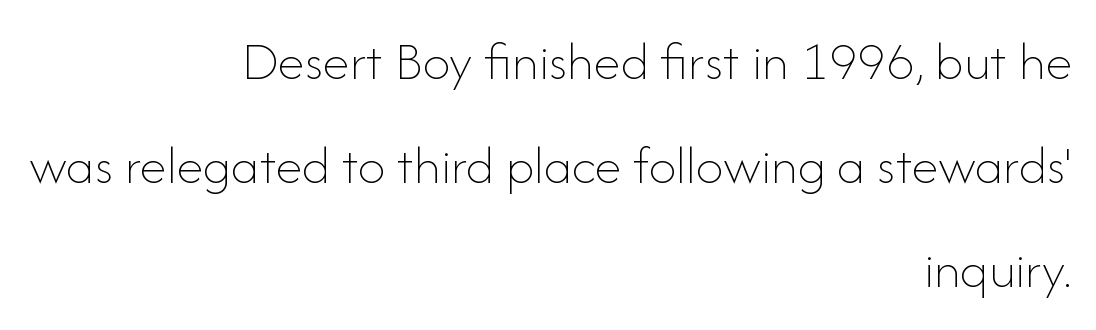
Q: Is the text bold? A: No.
Q: Is the text italic (slanted)? A: No, it is upright.
Q: Is the text underlined? A: No.
Q: How is the paragraph aligned? A: Right-aligned.
Q: Is the spacing between letters normal or unusually wide? A: Normal.
Q: Width (condensed, normal, or wide)? A: Normal.
Q: Stroke contrast? A: Low.
Q: x-height? A: Small.
Q: Monospaced? A: No.
